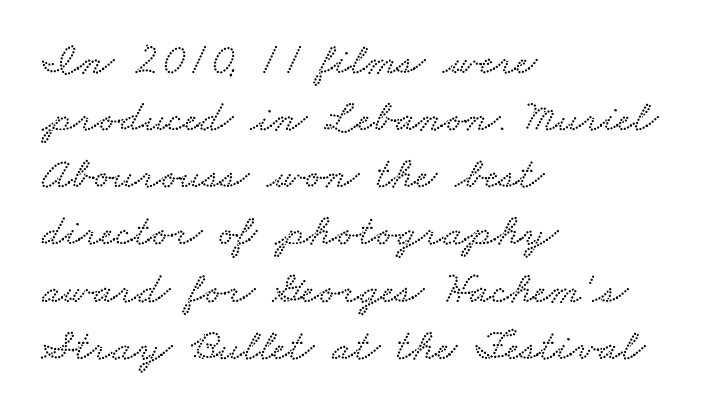
{"width": "wide", "stroke_contrast": "low", "x_height": "small", "monospaced": "no", "underline": "no", "align": "left", "line_spacing": "normal", "line_spacing_ratio": 1.27, "letter_spacing": "normal", "letter_spacing_em": 0.0, "glyph_px": 45}
